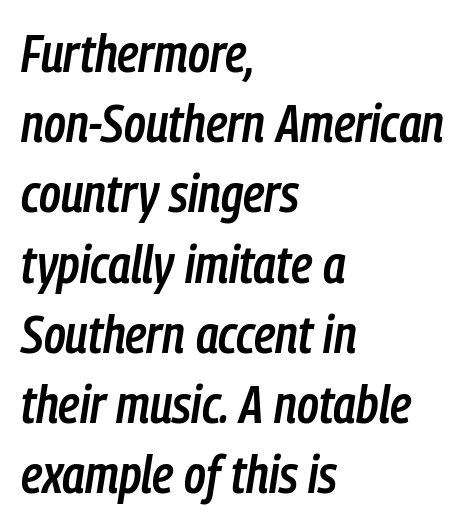
{"italic": "yes", "lean": "right", "slant_degrees": 9, "bold": "semi", "weight": "semibold", "width": "condensed", "stroke_contrast": "low", "x_height": "medium", "monospaced": "no", "underline": "no", "align": "left", "line_spacing": "normal", "line_spacing_ratio": 1.35, "letter_spacing": "normal", "letter_spacing_em": 0.0, "glyph_px": 52}
